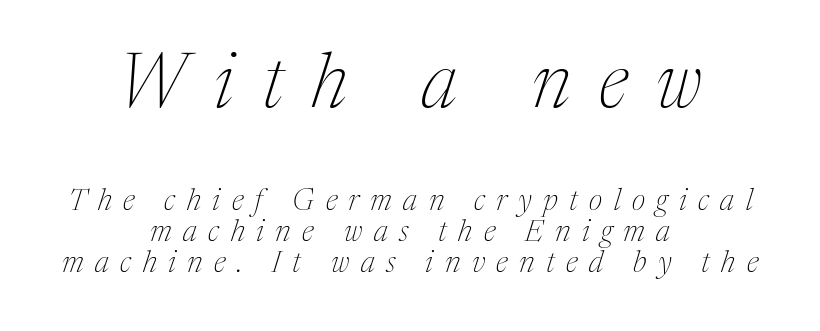
The tracking jumps out immediately: characters are airy and widely separated. Reading down the block, each line starts at a different indent, mirrored at its end. Italic: yes, the glyphs are oblique. On a weight scale, this lands at 450 or below.
